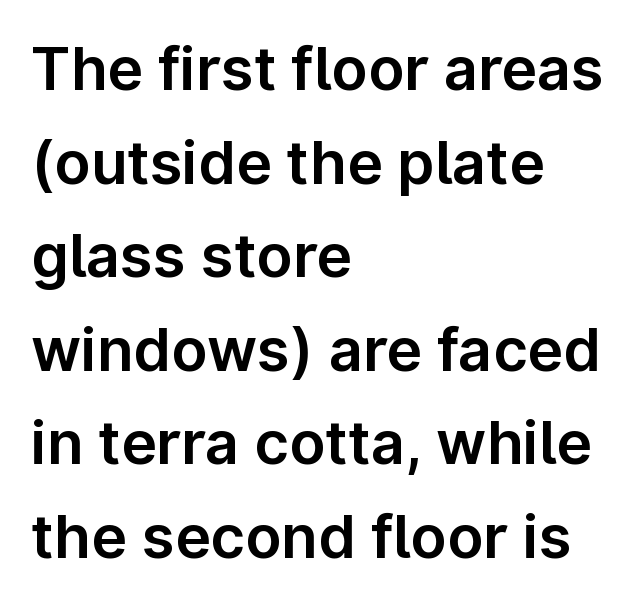
Here the designer chose a conventional face with non-uniform glyph widths. There is no visible air inserted between adjacent glyphs. The baseline area is clear. Horizontal bands of white between lines are of average thickness.
